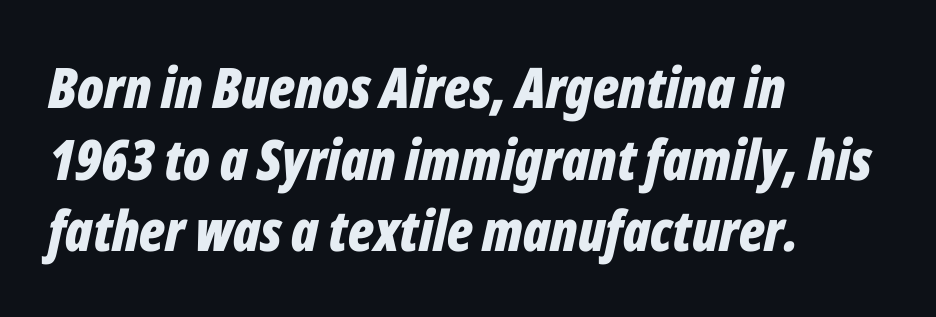
{"italic": "yes", "lean": "right", "slant_degrees": 12, "bold": "yes", "weight": "bold", "width": "condensed", "stroke_contrast": "low", "x_height": "medium", "monospaced": "no", "underline": "no", "align": "left", "line_spacing": "normal", "line_spacing_ratio": 1.28, "letter_spacing": "normal", "letter_spacing_em": 0.0, "glyph_px": 56}
